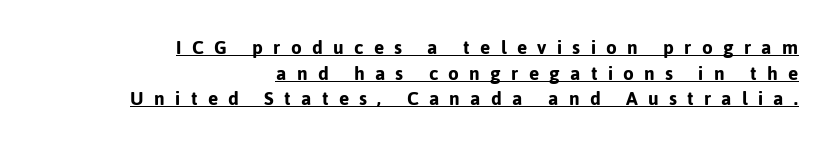
The image shows 22 px text type, upright; set right-aligned, line spacing 1.17x, unusually wide letter spacing (+0.47 em), underlined.
